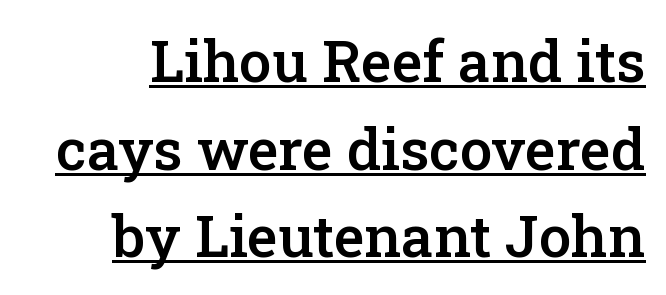
{"serif": "yes", "italic": "no", "bold": "semi", "weight": "semibold", "width": "normal", "stroke_contrast": "low", "x_height": "medium", "monospaced": "no", "underline": "yes", "line_spacing": "normal", "line_spacing_ratio": 1.51, "letter_spacing": "normal", "letter_spacing_em": 0.0, "glyph_px": 58}
